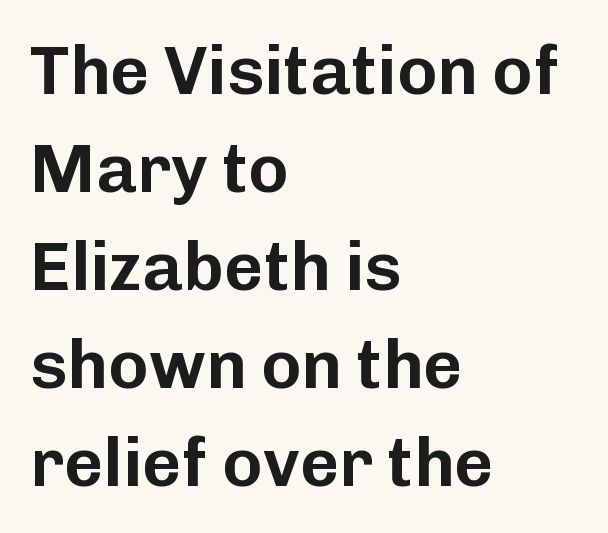
The designer left line spacing at the default. When letters stand straight like this, we call the style roman or upright. A typesetter would call this proportional, since set widths differ per character. The zone under the glyphs is completely vacant.
